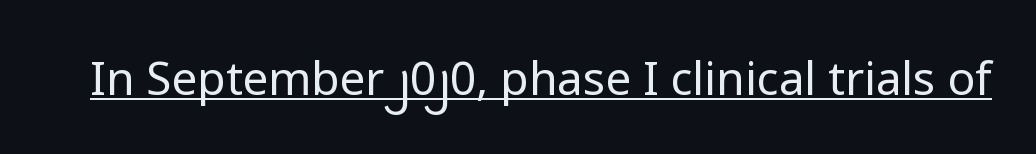
The weight tops out at a normal text grade. Quick note: underline on. Inter-character spacing is left at the font's built-in metrics. The letters stand upright; this is a roman face. The face used here is a sans, in the tradition of grotesques and geometrics.
